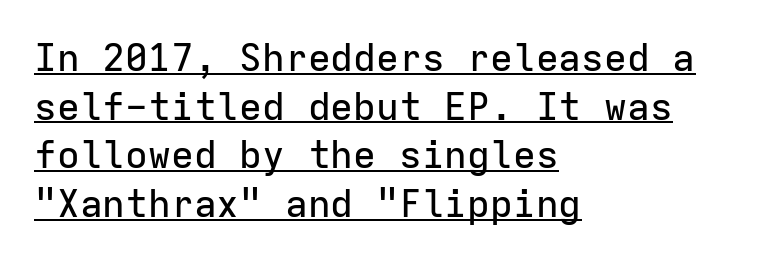
Ascenders rise straight up at ninety degrees. The face used here is rendered with its standard letterfit. This sample carries an underscore along the baseline area. The text was rendered using a sans face with plain stroke endings.
